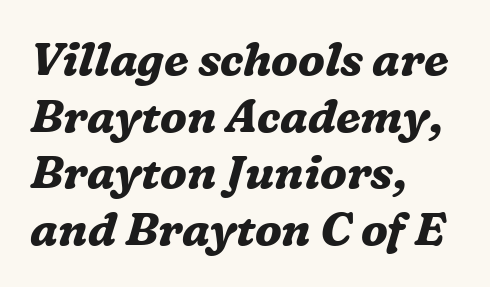
{"serif": "yes", "italic": "yes", "lean": "right", "slant_degrees": 16, "bold": "yes", "weight": "bold", "width": "normal", "stroke_contrast": "medium", "x_height": "medium", "monospaced": "no", "underline": "no", "align": "left", "line_spacing_ratio": 1.23, "letter_spacing": "normal", "letter_spacing_em": 0.0, "glyph_px": 46}
